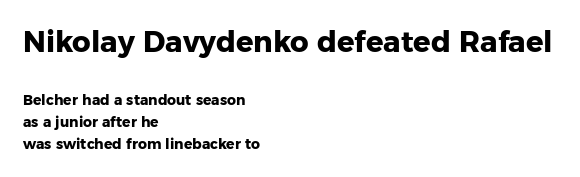
The glyphs in this specimen are sans serif. Notice how the passage keeps a crisp vertical edge on the left only. Tracking here is standard; glyphs follow each other at the usual distance. The face used here is proportionally spaced, like ordinary book or web type.
